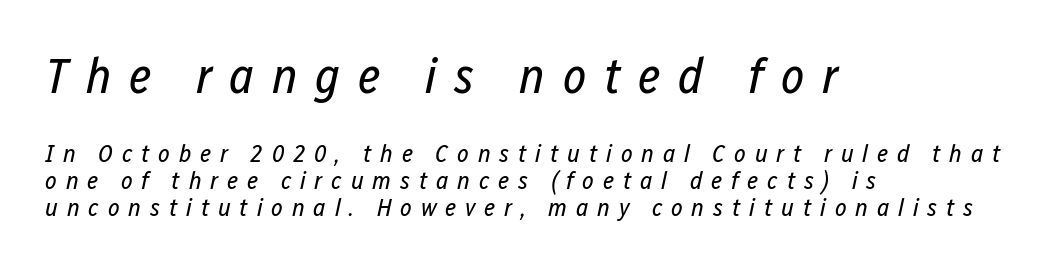
The image shows 50 px regular-weight, condensed type, italic (leaning right); set left-aligned, tight line spacing (1.07x), unusually wide letter spacing (+0.35 em), not underlined; the first (top) block is 2.0x larger; low stroke contrast and a medium x-height.
